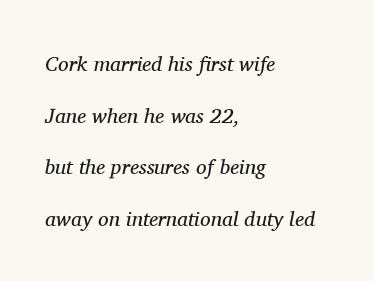
Q: Is the text bold? A: No.
Q: Is the text italic (slanted)? A: Yes, it leans right by about 11 degrees.
Q: Is the text underlined? A: No.
Q: How is the paragraph aligned? A: Left-aligned.
Q: Is the spacing between letters normal or unusually wide? A: Normal.
Q: Is the spacing between lines tight, normal or loose? A: Loose.
